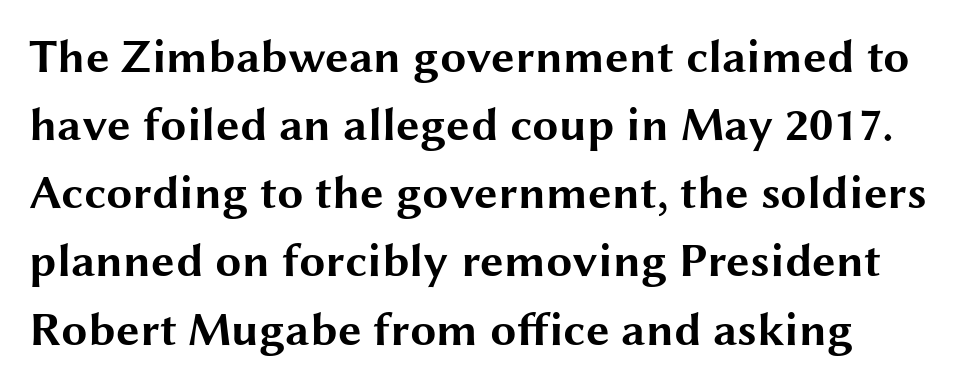
{"serif": "no", "italic": "no", "bold": "yes", "weight": "bold", "width": "wide", "stroke_contrast": "medium", "x_height": "medium", "monospaced": "no", "underline": "no", "align": "left", "line_spacing": "normal", "line_spacing_ratio": 1.45, "letter_spacing": "normal", "letter_spacing_em": 0.0, "glyph_px": 47}
